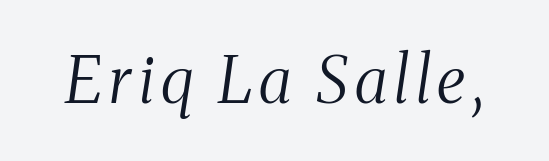
The image shows 64 px light, condensed serif type, italic (leaning right); set not underlined; medium stroke contrast and a medium x-height.
